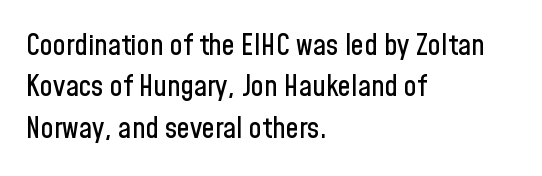
Q: Is the text italic (slanted)? A: No, it is upright.
Q: Is the typeface a serif or a sans-serif typeface? A: Sans-serif.
Q: Is the text underlined? A: No.
Q: How is the paragraph aligned? A: Left-aligned.
Q: Is the spacing between letters normal or unusually wide? A: Normal.
Q: Is the spacing between lines tight, normal or loose? A: Normal.
Q: Width (condensed, normal, or wide)? A: Condensed.
Q: Stroke contrast? A: Low.
Q: x-height? A: Medium.
Q: Monospaced? A: No.
